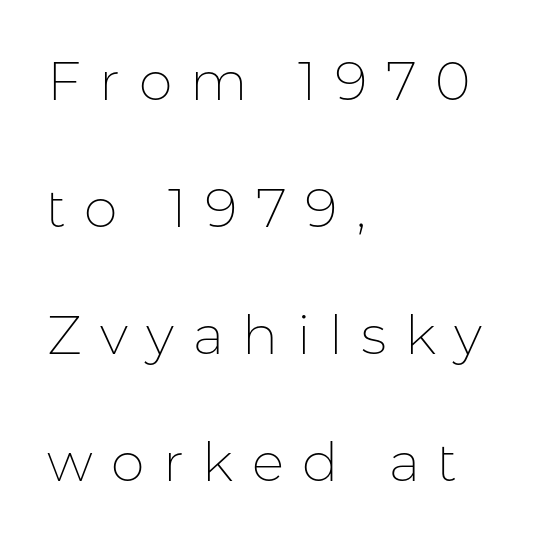
{"serif": "no", "italic": "no", "bold": "no", "weight": "thin", "width": "normal", "stroke_contrast": "low", "x_height": "medium", "monospaced": "no", "underline": "no", "align": "left", "line_spacing": "loose", "line_spacing_ratio": 2.35, "letter_spacing": "wide", "letter_spacing_em": 0.34, "glyph_px": 54}
